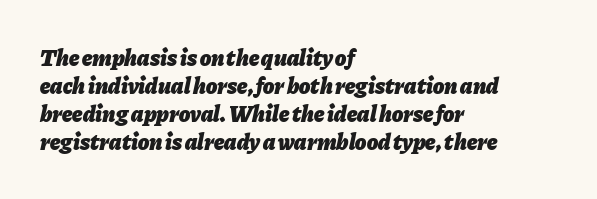
The glyphs have the mass of a bold cut. The face used here has a pronounced slope to its letters. Inter-character spacing is left at the font's built-in metrics. Teacher's note: observe the even left margin — that is flush-left alignment. Decoration check: the copy has no underline.
